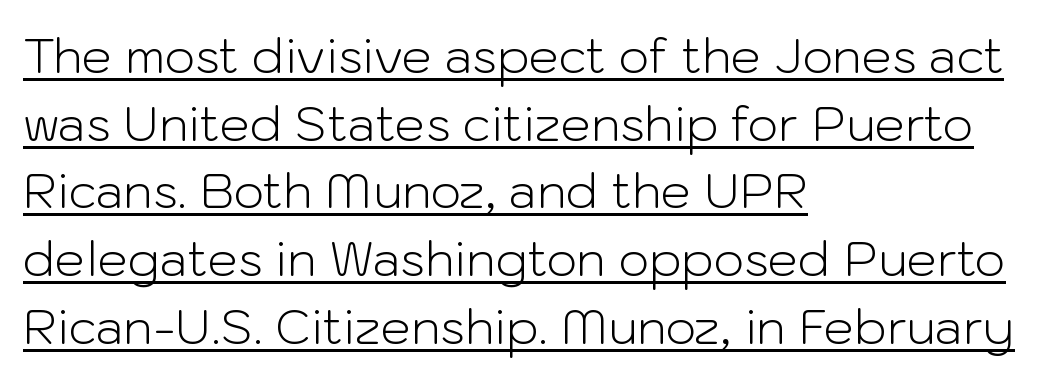
The image shows 48 px light sans-serif type, upright; set left-aligned, normal line spacing (1.41x), normal letter spacing, underlined; low stroke contrast and a medium x-height.
